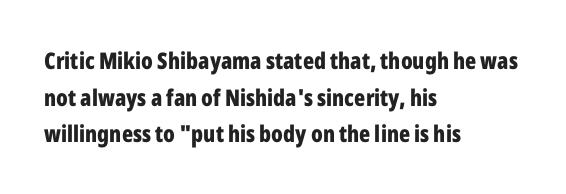
Visually the block forms a straight wall on the left and a jagged coastline on the right. The letters are bold, with thick, heavy strokes. The gap between lines stays unmarked. This sample keeps an unexceptional amount of space between lines. The horizontal fit of the characters is conventional and even. Vertical strokes here are truly vertical.
